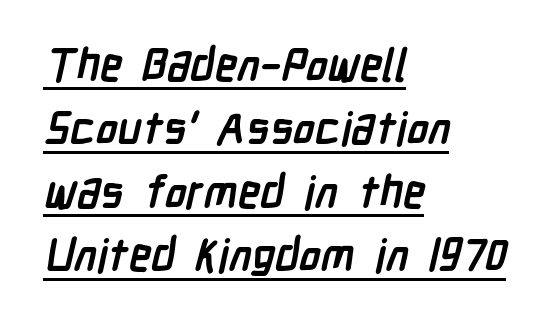
A classic flush-left, rag-right setting is used for this passage. Honestly, the row spacing looks completely unremarkable. Each letter keeps its own natural width here, so spacing adapts to shape. A typographer would call this underscored text. These lines carry a lot of weight — the face is fully bold. Characters follow at the spacing the type designer built in.
